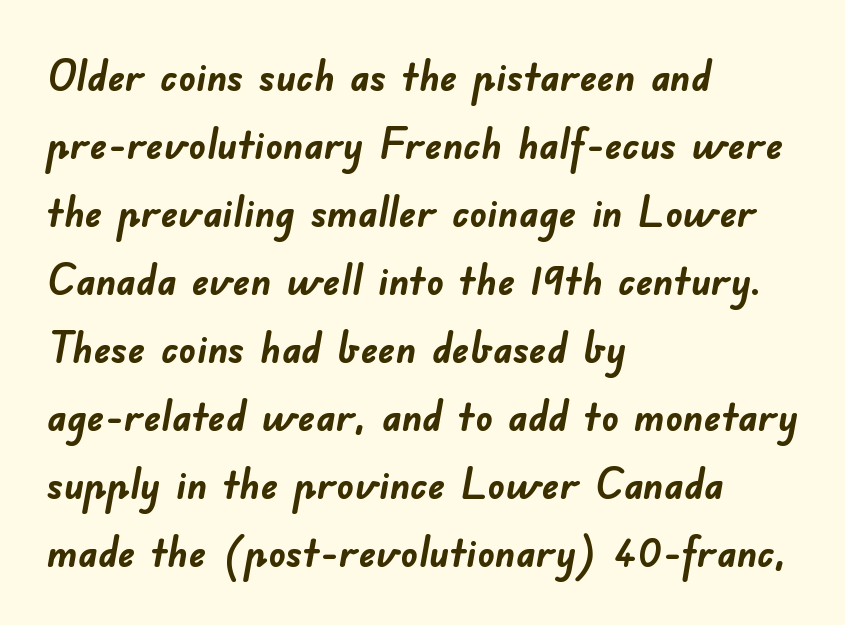
The image shows 43 px semibold sans-serif type; set left-aligned, normal line spacing (1.58x), normal letter spacing, not underlined; low stroke contrast and a small x-height.
